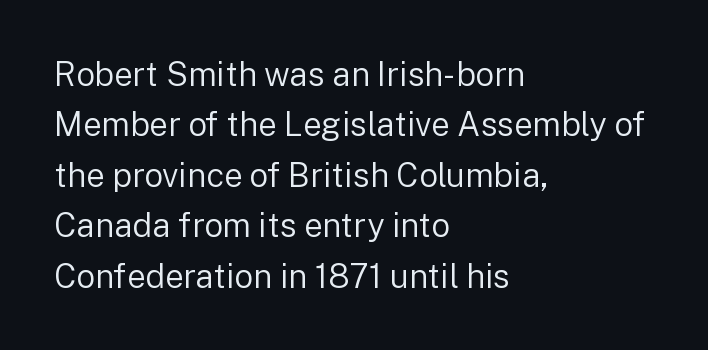
Q: Is the text bold? A: No.
Q: Is the text italic (slanted)? A: No, it is upright.
Q: Is the typeface a serif or a sans-serif typeface? A: Sans-serif.
Q: Is the text underlined? A: No.
Q: How is the paragraph aligned? A: Left-aligned.
Q: Is the spacing between letters normal or unusually wide? A: Normal.
Q: Is the spacing between lines tight, normal or loose? A: Normal.
Q: Width (condensed, normal, or wide)? A: Normal.
Q: Stroke contrast? A: Low.
Q: x-height? A: Medium.
Q: Monospaced? A: No.
